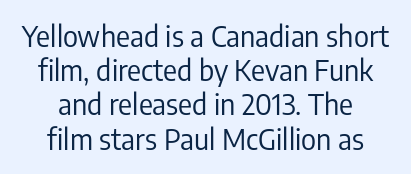
The image shows 29 px regular-weight, condensed sans-serif type, upright; set centered, line spacing 1.18x, normal letter spacing, not underlined; low stroke contrast and a medium x-height.
